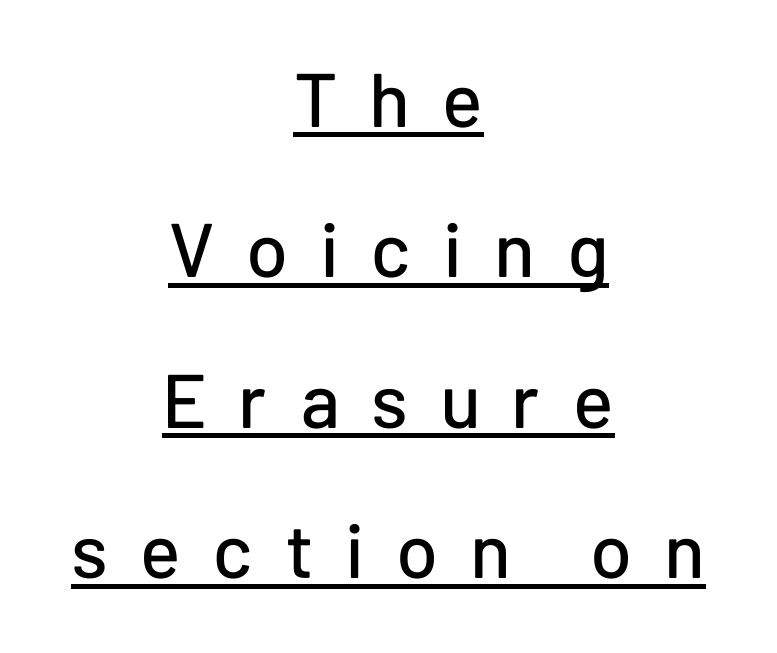
No italicization has been applied; the sample stays upright. The vertical gap from one line to the next is large. Observe the wide spacing: letters keep a clear distance from each other. Horizontal alignment here is central, giving a formal, balanced look. The sample's only ornament is a line tracing under the words.
